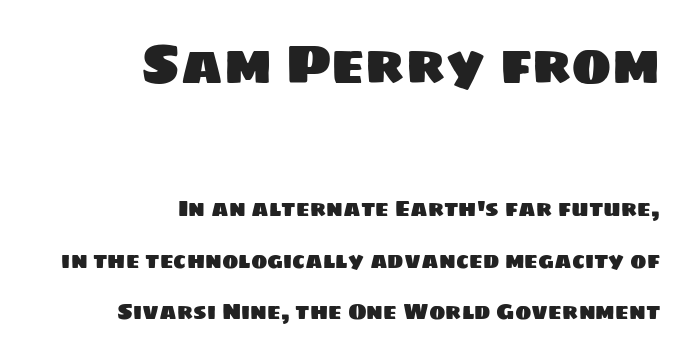
{"serif": "no", "width": "normal", "stroke_contrast": "low", "x_height": "large", "monospaced": "no", "underline": "no", "align": "right", "line_spacing": "loose", "line_spacing_ratio": 2.36, "letter_spacing": "normal", "letter_spacing_em": 0.0, "larger_block": "first", "size_ratio": 2.45, "glyph_px": 54}
